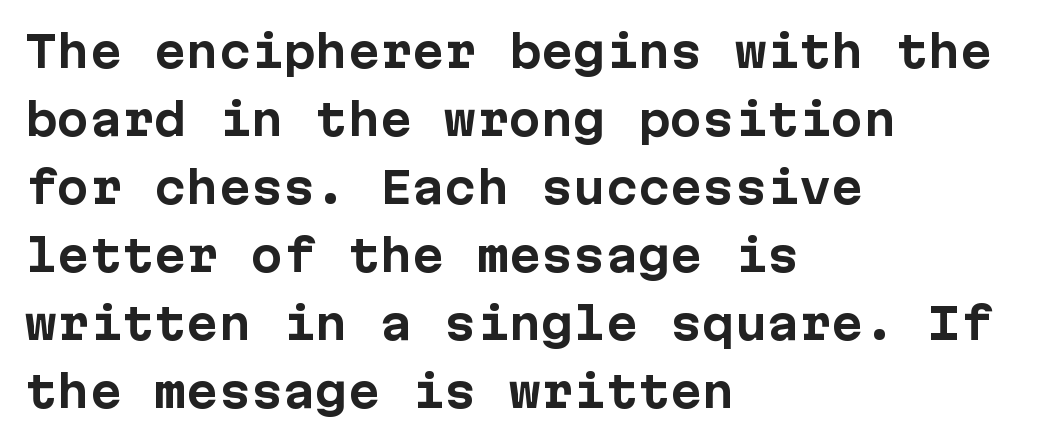
Q: Is the text bold? A: Yes.
Q: Is the text italic (slanted)? A: No, it is upright.
Q: Is the typeface a serif or a sans-serif typeface? A: Sans-serif.
Q: Is the text underlined? A: No.
Q: How is the paragraph aligned? A: Left-aligned.
Q: Is the spacing between letters normal or unusually wide? A: Normal.
Q: Is the spacing between lines tight, normal or loose? A: Normal.
Q: Width (condensed, normal, or wide)? A: Normal.
Q: Stroke contrast? A: Low.
Q: x-height? A: Medium.
